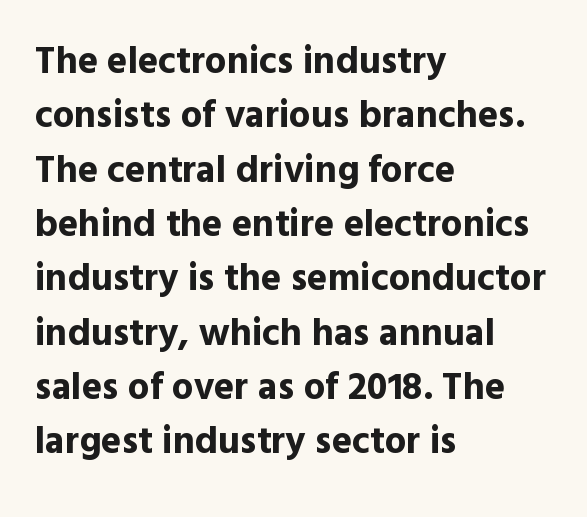
Q: Is the text bold? A: Yes.
Q: Is the text italic (slanted)? A: No, it is upright.
Q: Is the typeface a serif or a sans-serif typeface? A: Sans-serif.
Q: Is the text underlined? A: No.
Q: How is the paragraph aligned? A: Left-aligned.
Q: Is the spacing between letters normal or unusually wide? A: Normal.
Q: Is the spacing between lines tight, normal or loose? A: Normal.
Q: Width (condensed, normal, or wide)? A: Normal.
Q: x-height? A: Medium.
Q: Monospaced? A: No.
